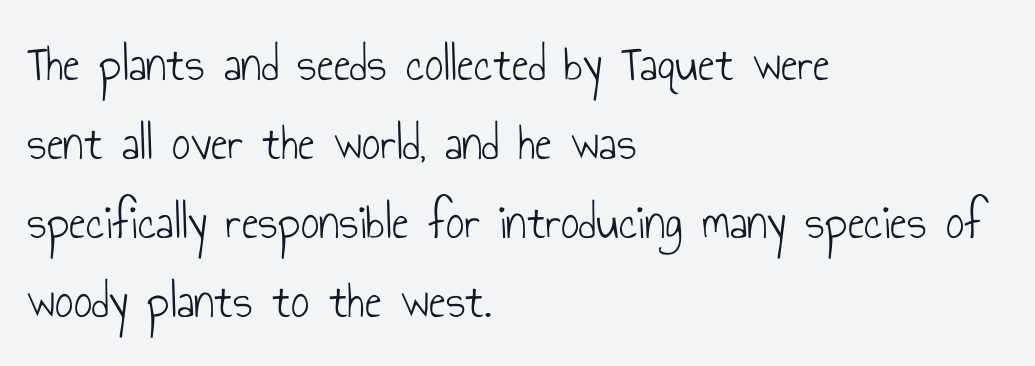
{"serif": "no", "italic": "no", "bold": "no", "weight": "light", "width": "condensed", "stroke_contrast": "low", "x_height": "small", "monospaced": "no", "underline": "no", "align": "left", "line_spacing": "normal", "line_spacing_ratio": 1.55, "letter_spacing": "normal", "letter_spacing_em": 0.0, "glyph_px": 51}
